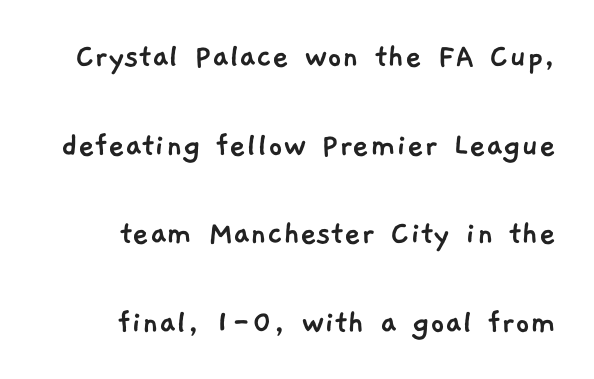
Vertically, the passage feels expansive, rows floating well apart. Just letters on the line, the space beneath them empty. In CSS terms this would be text-align: right. Varying glyph widths throughout — classic text-font behaviour.
